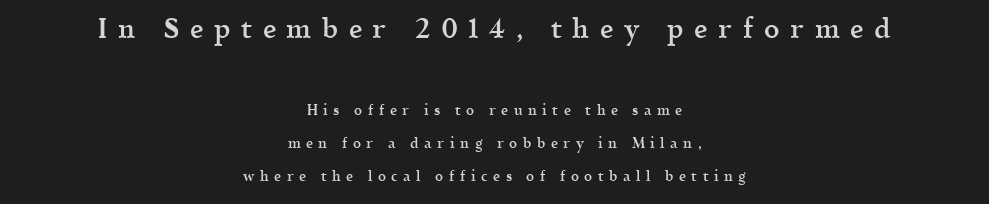
The image shows 27 px text type, upright; set centered, loose line spacing (2.38x), unusually wide letter spacing (+0.39 em), not underlined; the first (top) block is 1.93x larger.
